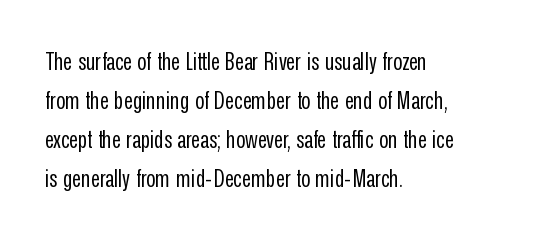
The image shows 25 px text type, upright; set left-aligned, normal line spacing (1.56x), normal letter spacing, not underlined.
